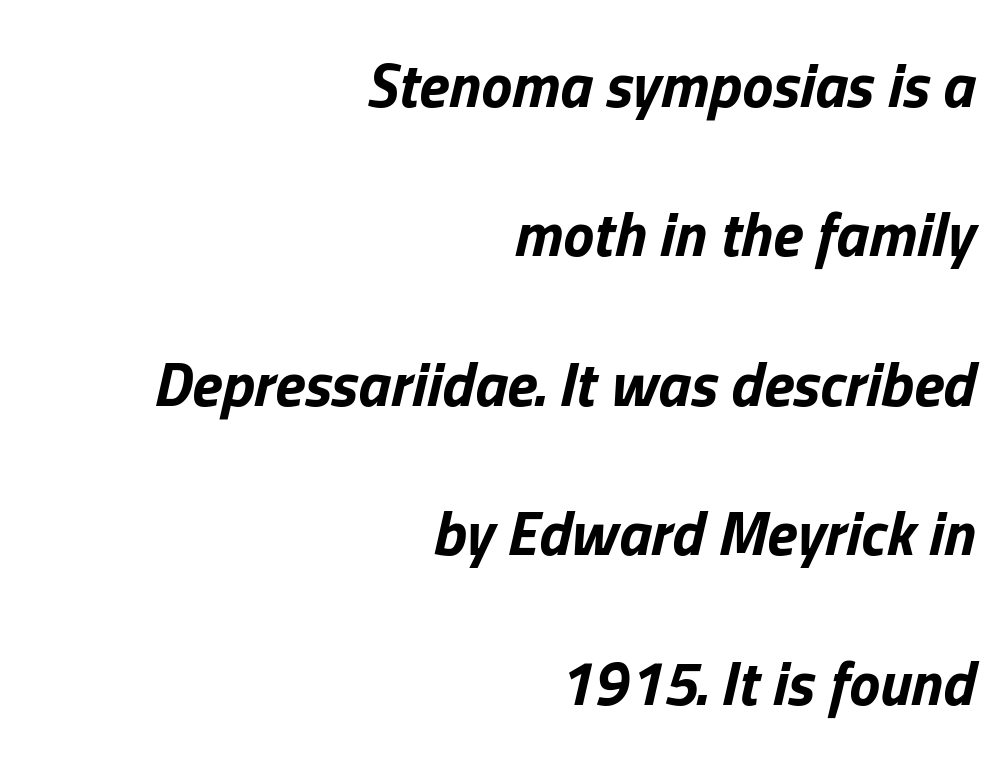
Q: Is the text bold? A: Yes.
Q: Is the text italic (slanted)? A: Yes, it leans right by about 13 degrees.
Q: Is the text underlined? A: No.
Q: How is the paragraph aligned? A: Right-aligned.
Q: Is the spacing between letters normal or unusually wide? A: Normal.
Q: Is the spacing between lines tight, normal or loose? A: Loose.
Q: Width (condensed, normal, or wide)? A: Normal.
Q: Stroke contrast? A: Low.
Q: x-height? A: Medium.
Q: Monospaced? A: No.
